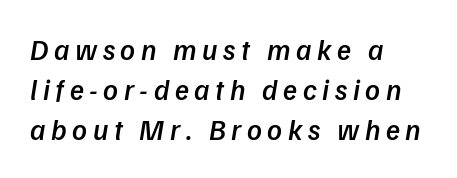
{"serif": "no", "bold": "semi", "weight": "semibold", "width": "normal", "stroke_contrast": "low", "x_height": "medium", "monospaced": "no", "underline": "no", "align": "left", "line_spacing": "normal", "line_spacing_ratio": 1.38, "glyph_px": 29}
